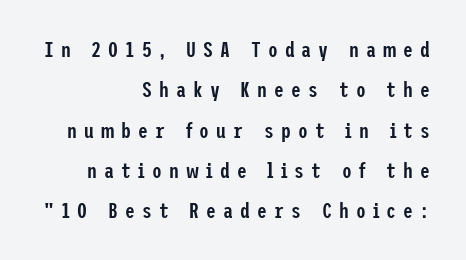
Q: Is the text bold? A: Semi-bold.
Q: Is the text italic (slanted)? A: No, it is upright.
Q: Is the text underlined? A: No.
Q: How is the paragraph aligned? A: Right-aligned.
Q: Is the spacing between letters normal or unusually wide? A: Unusually wide.
